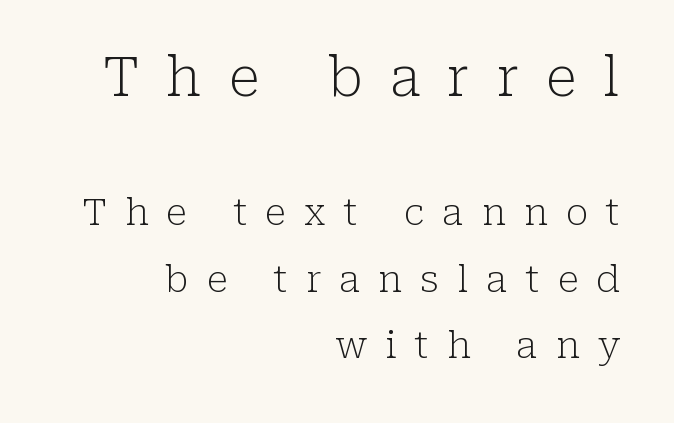
The image shows 55 px light serif type, upright; set right-aligned, line spacing 1.8x, unusually wide letter spacing (+0.49 em), not underlined; the first (top) block is 1.49x larger; low stroke contrast and a medium x-height.
